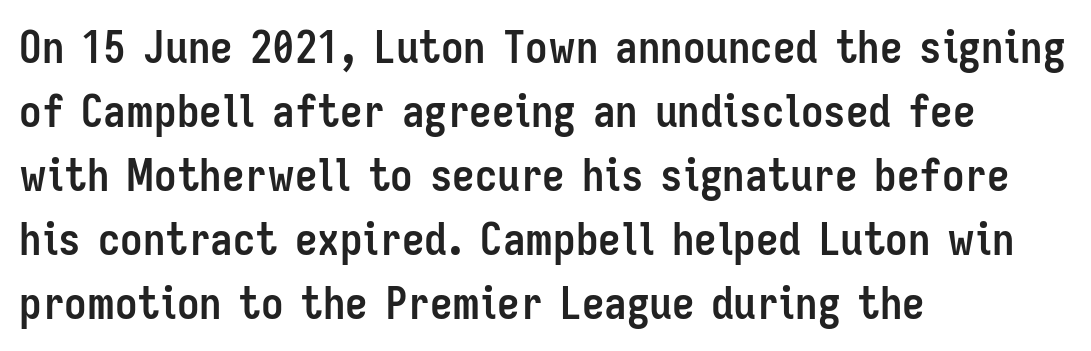
The image shows 45 px semibold, condensed sans-serif type, upright; set left-aligned, normal line spacing (1.42x), normal letter spacing, not underlined; low stroke contrast and a medium x-height.
